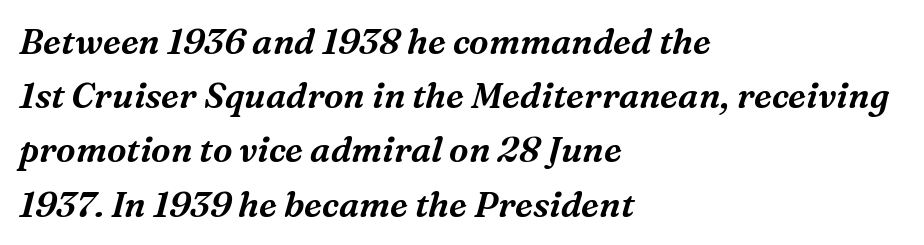
{"serif": "yes", "italic": "yes", "lean": "right", "slant_degrees": 16, "width": "normal", "stroke_contrast": "medium", "x_height": "medium", "monospaced": "no", "underline": "no", "align": "left", "line_spacing": "normal", "line_spacing_ratio": 1.55, "letter_spacing": "normal", "letter_spacing_em": 0.0, "glyph_px": 35}
